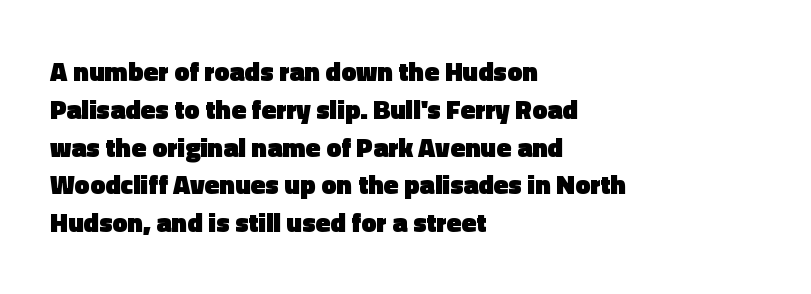
{"italic": "no", "bold": "yes", "underline": "no", "align": "left", "line_spacing": "normal", "line_spacing_ratio": 1.4, "letter_spacing": "normal", "letter_spacing_em": 0.0, "glyph_px": 27}
